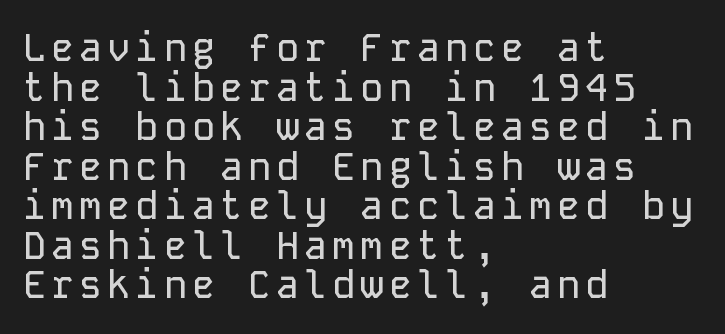
The image shows 38 px sans-serif type, upright, monospaced; set left-aligned, tight line spacing (1.04x), not underlined; low stroke contrast and a medium x-height.
